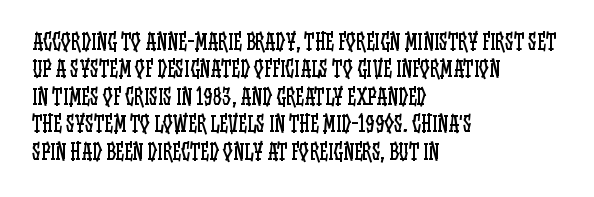
Q: Is the text bold? A: No.
Q: Is the text italic (slanted)? A: No, it is upright.
Q: Is the text underlined? A: No.
Q: How is the paragraph aligned? A: Left-aligned.
Q: Is the spacing between letters normal or unusually wide? A: Normal.
Q: Is the spacing between lines tight, normal or loose? A: Normal.
